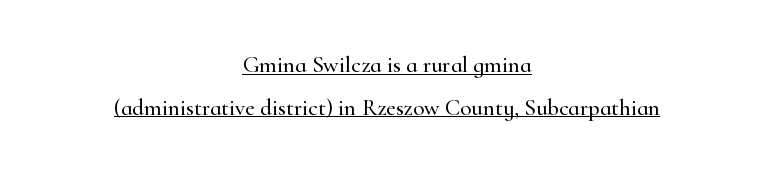
You could call the tracking neutral — neither tight nor loose. The face used here appears with an underline applied. Do the letters lean? They stand straight. Compared with a flush-left layout, this one balances lines on the center instead.
